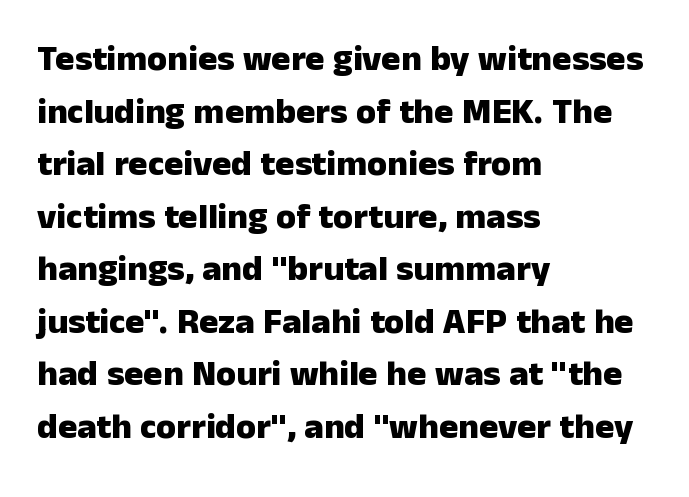
When letters stand straight like this, we call the style roman or upright. All the whitespace from short lines collects on the right. The rendering shows plain stroke endings on the letterforms — a sans-serif design. Spacing between characters is what you'd get straight out of the box. Baseline-to-baseline distance is the conventional proportion of letter height.
